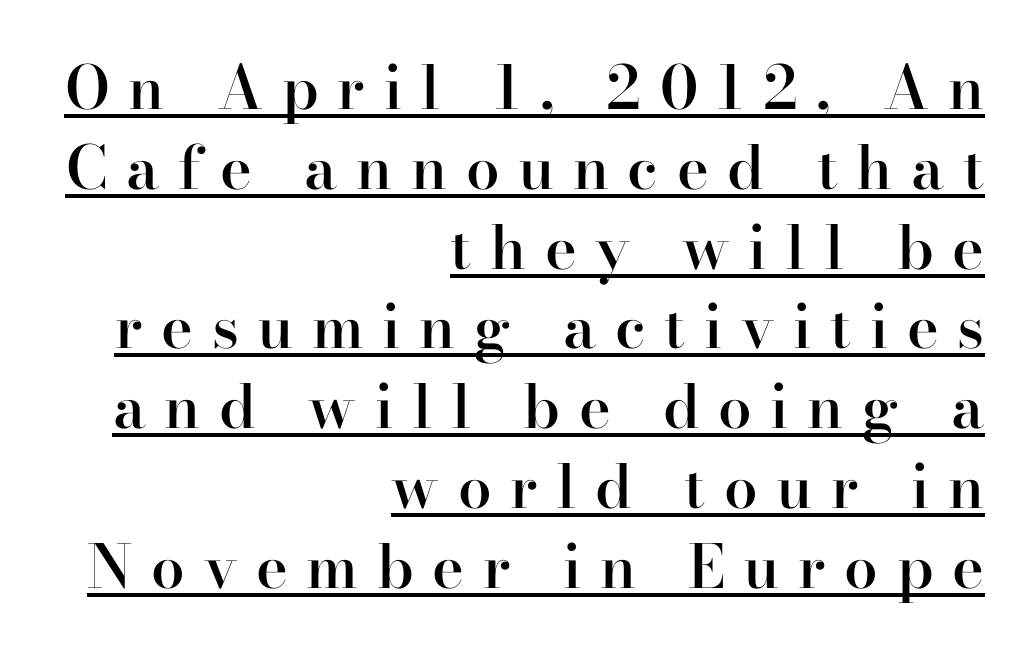
The image shows 60 px semibold serif type, upright; set right-aligned, normal line spacing (1.33x), unusually wide letter spacing (+0.31 em), underlined; high stroke contrast and a small x-height.
